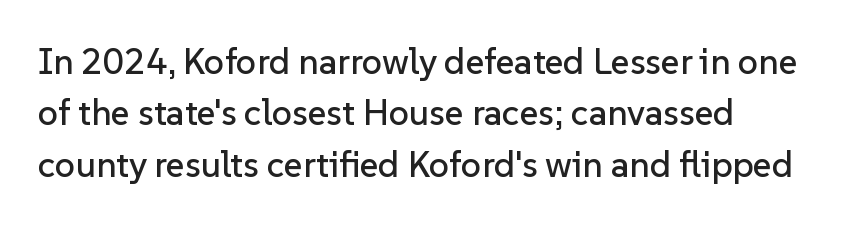
The image shows 36 px sans-serif type, upright; set left-aligned, normal line spacing (1.43x), normal letter spacing, not underlined; low stroke contrast and a medium x-height.
